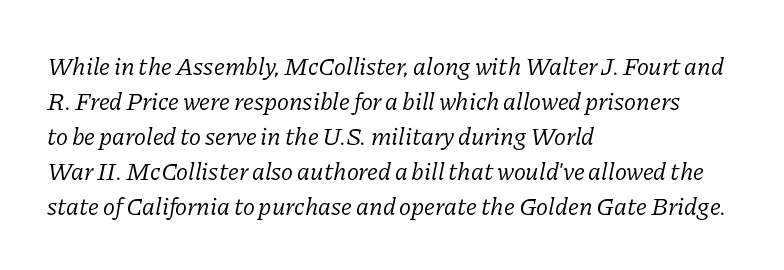
{"italic": "yes", "lean": "right", "slant_degrees": 11, "bold": "no", "underline": "no", "align": "left", "line_spacing": "normal", "line_spacing_ratio": 1.4, "letter_spacing": "normal", "letter_spacing_em": 0.0, "glyph_px": 25}
